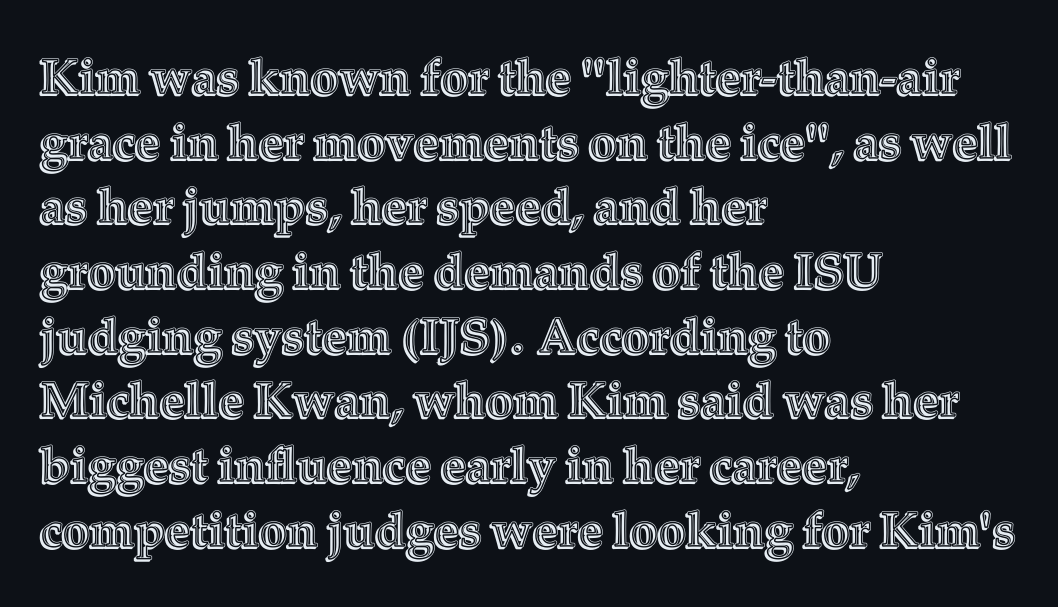
Q: Is the text italic (slanted)? A: No, it is upright.
Q: Is the text underlined? A: No.
Q: How is the paragraph aligned? A: Left-aligned.
Q: Is the spacing between letters normal or unusually wide? A: Normal.
Q: Is the spacing between lines tight, normal or loose? A: Normal.
Q: Width (condensed, normal, or wide)? A: Normal.
Q: x-height? A: Medium.
Q: Monospaced? A: No.
